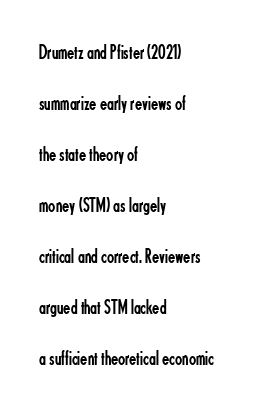
Q: Is the text bold? A: No.
Q: Is the text italic (slanted)? A: No, it is upright.
Q: Is the text underlined? A: No.
Q: How is the paragraph aligned? A: Left-aligned.
Q: Is the spacing between letters normal or unusually wide? A: Normal.
Q: Is the spacing between lines tight, normal or loose? A: Loose.
